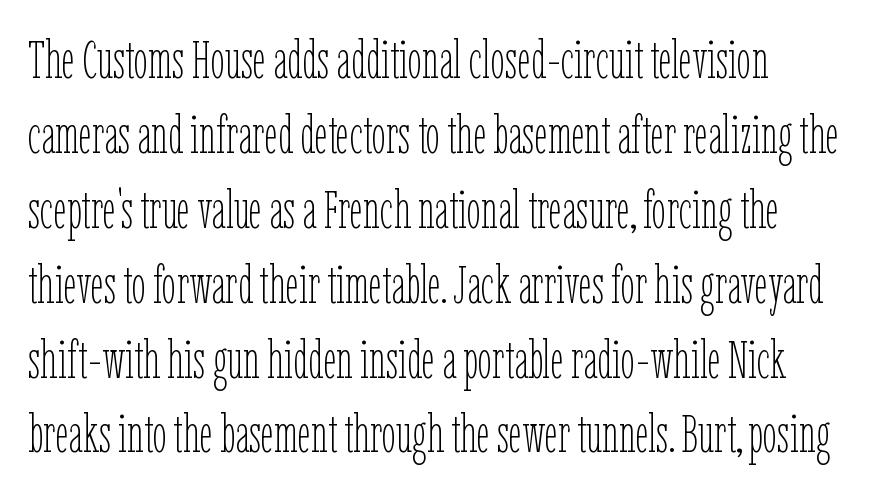
Q: Is the text bold? A: No.
Q: Is the text italic (slanted)? A: No, it is upright.
Q: Is the text underlined? A: No.
Q: Is the spacing between letters normal or unusually wide? A: Normal.
Q: Is the spacing between lines tight, normal or loose? A: Normal.
Q: Width (condensed, normal, or wide)? A: Condensed.
Q: Stroke contrast? A: Low.
Q: x-height? A: Medium.
Q: Monospaced? A: No.
